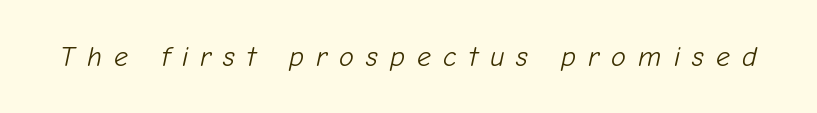
Loose tracking; the words dissolve into strings of separated letters. A typesetter would call this proportional, since set widths differ per character. Weight: in the light-to-regular range. Bare-footed words on every line. The typography opts for an oblique posture over an upright one.
